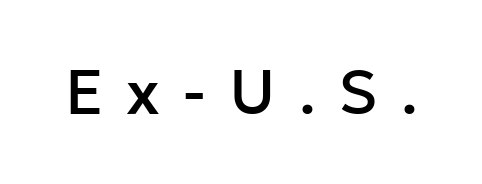
Look at the tracking — it's clearly loosened, letters drifting apart. Does the type have serifs? No, each stem ends abruptly. No word sits above an underline. Here the designer chose a conventional face with non-uniform glyph widths. A roman cut, with each character standing at attention.
